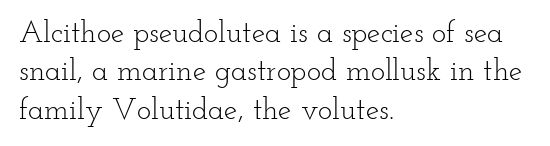
The image shows 30 px light, wide serif type, upright; set left-aligned, normal line spacing (1.28x), normal letter spacing, not underlined; low stroke contrast and a small x-height.
